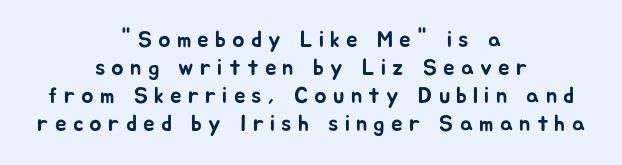
Q: Is the text italic (slanted)? A: No, it is upright.
Q: Is the text underlined? A: No.
Q: How is the paragraph aligned? A: Centered.
Q: Is the spacing between letters normal or unusually wide? A: Unusually wide.
